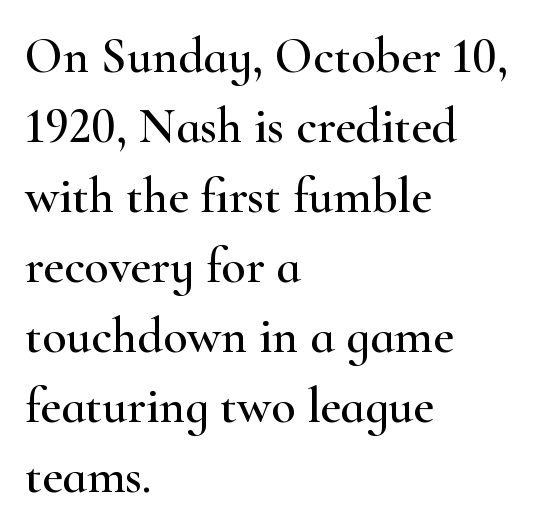
{"serif": "yes", "italic": "no", "width": "wide", "stroke_contrast": "high", "x_height": "small", "monospaced": "no", "underline": "no", "align": "left", "line_spacing": "normal", "line_spacing_ratio": 1.4, "letter_spacing": "normal", "letter_spacing_em": 0.0, "glyph_px": 50}
